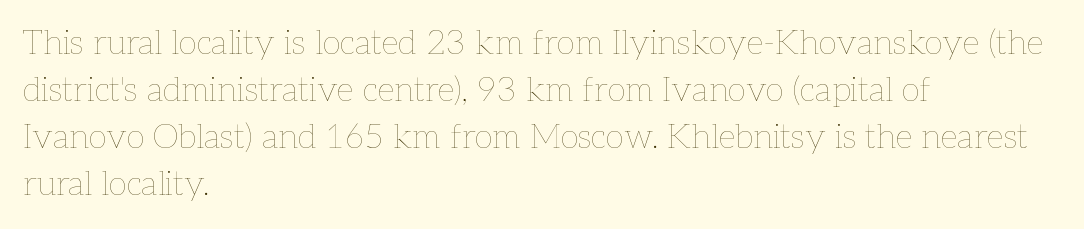
{"italic": "no", "bold": "no", "weight": "thin", "width": "normal", "stroke_contrast": "low", "x_height": "medium", "monospaced": "no", "underline": "no", "align": "left", "line_spacing": "normal", "line_spacing_ratio": 1.38, "letter_spacing": "normal", "letter_spacing_em": 0.0, "glyph_px": 34}
